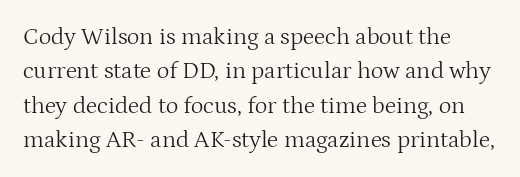
{"italic": "no", "bold": "no", "underline": "no", "line_spacing": "normal", "line_spacing_ratio": 1.43, "letter_spacing": "normal", "letter_spacing_em": 0.0, "glyph_px": 24}
